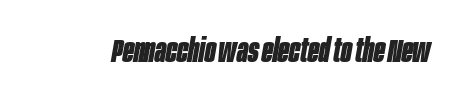
The image shows 32 px bold, condensed type, italic (leaning right); set normal letter spacing, not underlined; low stroke contrast and a large x-height.
